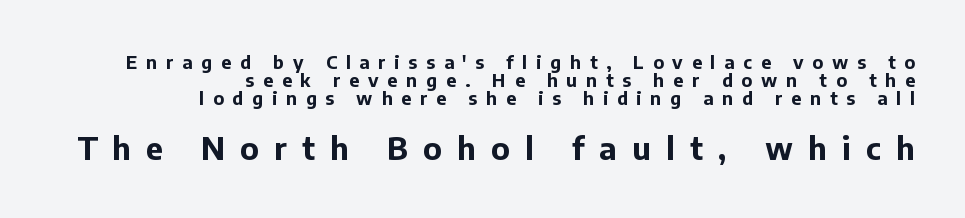
Q: Is the text bold? A: Yes.
Q: Is the text italic (slanted)? A: No, it is upright.
Q: Is the typeface a serif or a sans-serif typeface? A: Sans-serif.
Q: Is the text underlined? A: No.
Q: How is the paragraph aligned? A: Right-aligned.
Q: Is the spacing between letters normal or unusually wide? A: Unusually wide.
Q: Is the spacing between lines tight, normal or loose? A: Tight.
Q: Which block of text is set in a larger size, the first (top) or the second (bottom)? A: The second (bottom) one.
Q: Width (condensed, normal, or wide)? A: Normal.
Q: Stroke contrast? A: Low.
Q: x-height? A: Medium.
Q: Monospaced? A: No.
